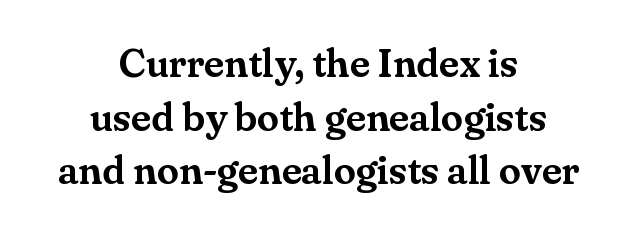
The image shows 40 px serif type, upright; set centered, normal line spacing (1.34x), normal letter spacing, not underlined; medium stroke contrast and a small x-height.
